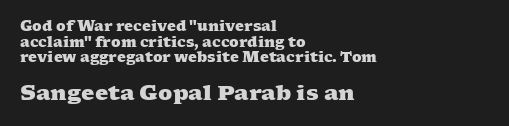
All the whitespace from short lines collects on the right. Thick stems and heavy bowls — unmistakably bold. In terms of leading, this rendering errs on the cramped side. Here the glyphs are tracked normally, forming tight word shapes.
